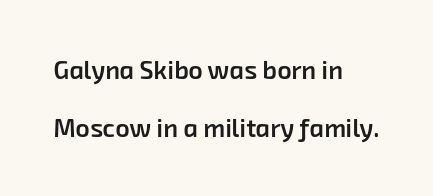
The image shows 25 px text type; set left-aligned, loose line spacing (2.33x), normal letter spacing, not underlined.
